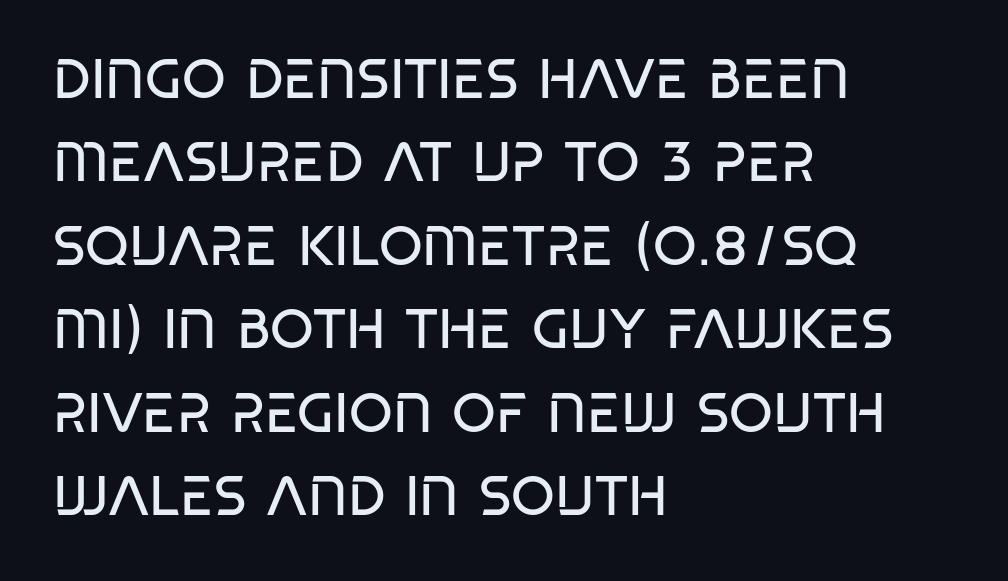
Q: Is the text bold? A: No.
Q: Is the typeface a serif or a sans-serif typeface? A: Sans-serif.
Q: Is the text underlined? A: No.
Q: How is the paragraph aligned? A: Left-aligned.
Q: Is the spacing between letters normal or unusually wide? A: Normal.
Q: Is the spacing between lines tight, normal or loose? A: Normal.
Q: Width (condensed, normal, or wide)? A: Condensed.
Q: Stroke contrast? A: Low.
Q: x-height? A: Large.
Q: Monospaced? A: No.
